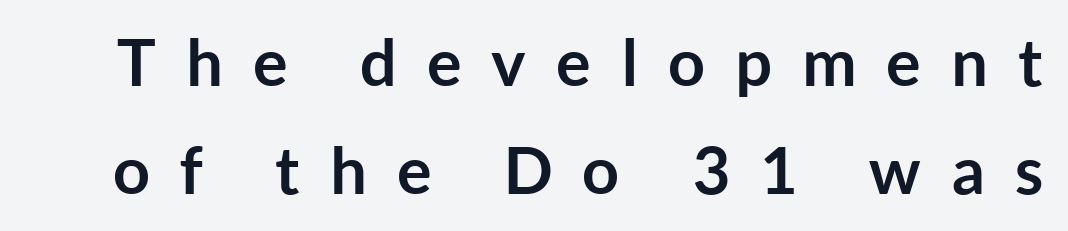
The image shows 65 px semibold sans-serif type, upright; set normal line spacing (1.66x), unusually wide letter spacing (+0.46 em), not underlined; low stroke contrast and a medium x-height.
